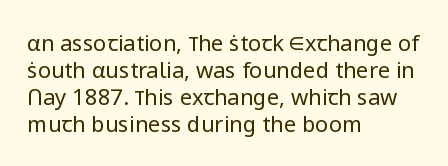
Q: Is the text bold? A: No.
Q: Is the text italic (slanted)? A: No, it is upright.
Q: Is the text underlined? A: No.
Q: How is the paragraph aligned? A: Left-aligned.
Q: Is the spacing between letters normal or unusually wide? A: Normal.
